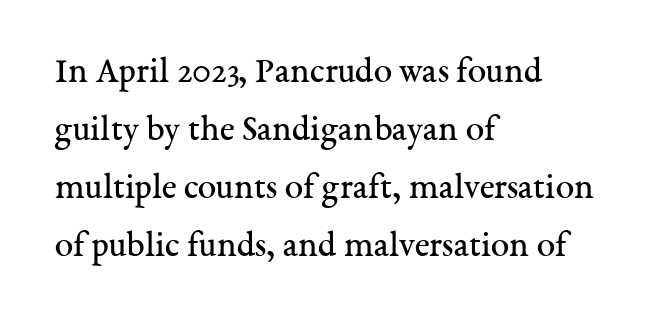
Vertical spacing — default. Note the varied advance widths — an 'i' is clearly narrower than an 'm'. The strokes are not fattened; the text isn't bold. Underline: absent.
